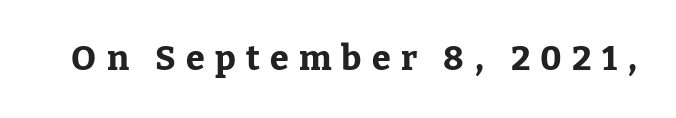
The baseline area is clear. Typographically, this falls in the serif category. You'd pick this weight for a headline — it's a proper bold. Think of a printed novel: that variable character pitch is what you see here. Posture: straight, roman, zero tilt.
